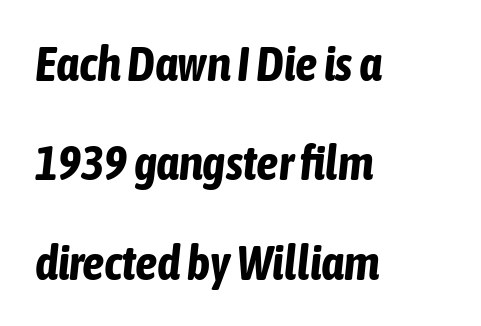
The image shows 49 px bold, condensed type, italic (leaning right); set left-aligned, loose line spacing (2.03x), normal letter spacing, not underlined; low stroke contrast and a medium x-height.
